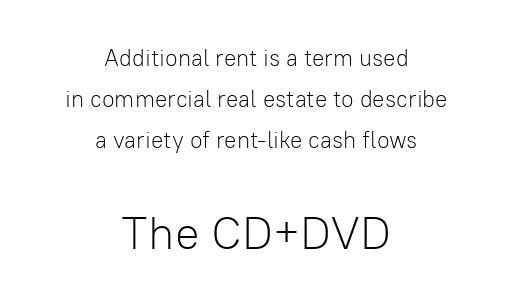
The passage shown is not underscored anywhere. Note the varied advance widths — an 'i' is clearly narrower than an 'm'. Stroke thickness stays within the range of a standard reading face or lighter. Alignment: centered. Stroke terminals: plain, sans-serif.
